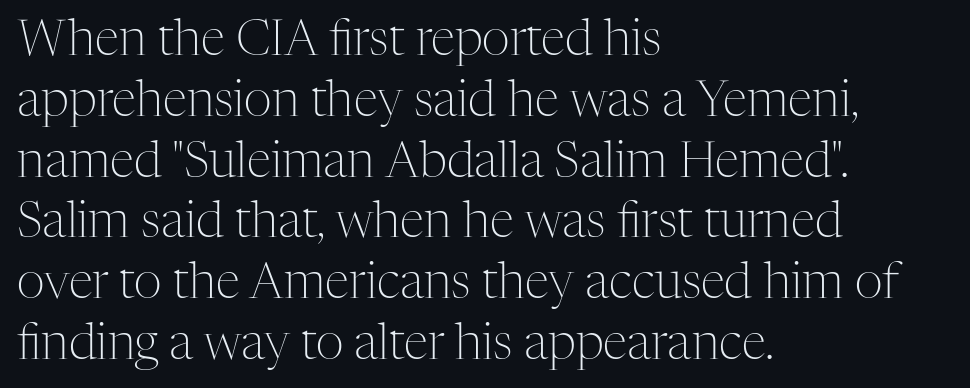
The image shows 49 px light serif type, upright; set left-aligned, line spacing 1.24x, normal letter spacing, not underlined; medium stroke contrast and a medium x-height.
